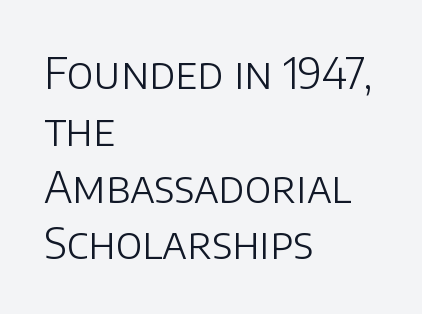
The image shows 43 px light sans-serif type, upright; set left-aligned, normal line spacing (1.32x), normal letter spacing, not underlined; low stroke contrast and a large x-height.
